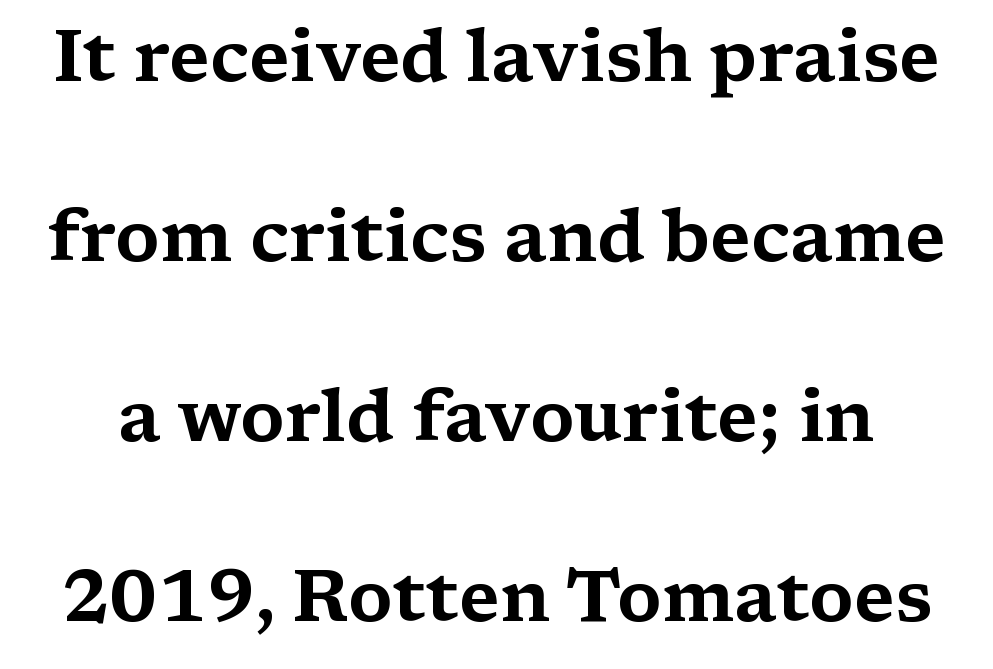
{"serif": "yes", "italic": "no", "width": "wide", "stroke_contrast": "medium", "x_height": "medium", "monospaced": "no", "underline": "no", "line_spacing": "loose", "line_spacing_ratio": 2.5, "letter_spacing": "normal", "letter_spacing_em": 0.0, "glyph_px": 72}
